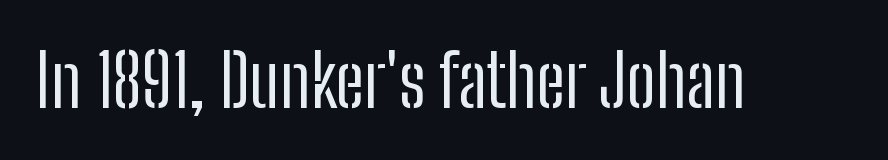
{"serif": "no", "italic": "no", "bold": "no", "weight": "regular", "width": "condensed", "stroke_contrast": "low", "x_height": "medium", "monospaced": "no", "underline": "no", "letter_spacing": "normal", "letter_spacing_em": 0.0, "glyph_px": 73}
